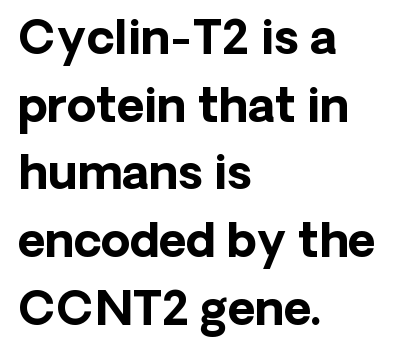
The image shows 47 px bold sans-serif type, upright; set left-aligned, normal line spacing (1.44x), normal letter spacing, not underlined; low stroke contrast and a medium x-height.
